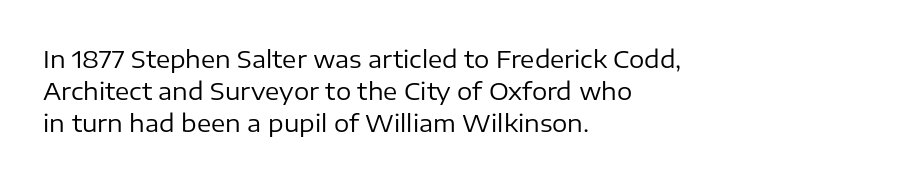
A bare baseline throughout the passage. Does the lettering tilt? It doesn't — this is upright. Leftover space on each line is placed entirely after the last word. Regarding leading, the lines here are spaced in the standard way. Inter-character spacing is left at the font's built-in metrics. Compared with a typical body face, this is equally light or lighter still.
